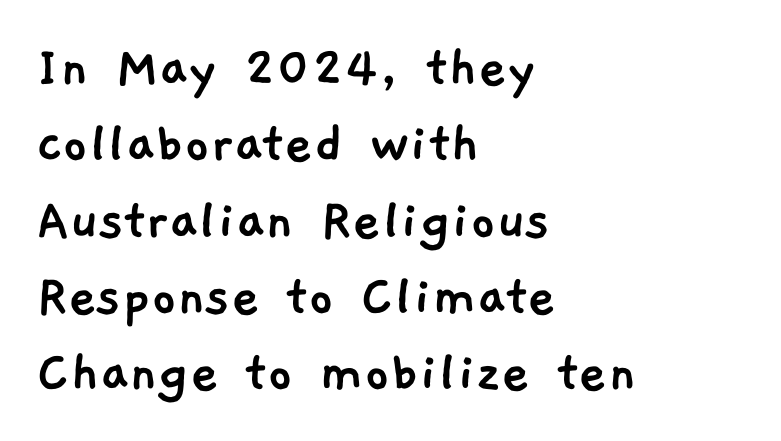
Q: Is the typeface a serif or a sans-serif typeface? A: Sans-serif.
Q: Is the text underlined? A: No.
Q: How is the paragraph aligned? A: Left-aligned.
Q: Is the spacing between letters normal or unusually wide? A: Normal.
Q: Width (condensed, normal, or wide)? A: Normal.
Q: Stroke contrast? A: Low.
Q: x-height? A: Medium.
Q: Monospaced? A: No.
